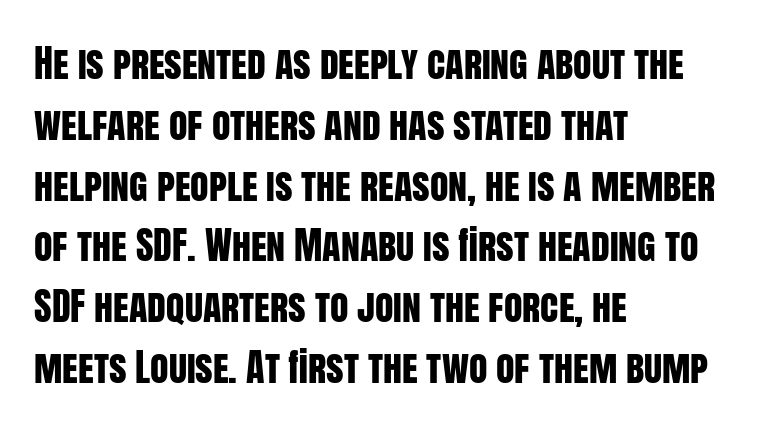
The image shows 38 px condensed sans-serif type, upright; set left-aligned, normal line spacing (1.6x), normal letter spacing, not underlined; low stroke contrast and a large x-height.
